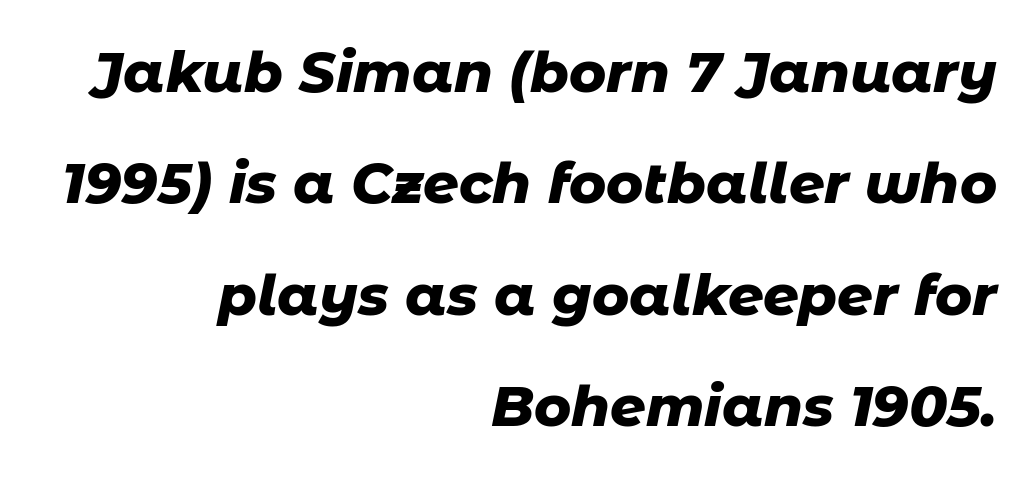
The image shows 56 px heavy type, italic (leaning right); set right-aligned, loose line spacing (1.99x), normal letter spacing, not underlined; low stroke contrast and a medium x-height.
